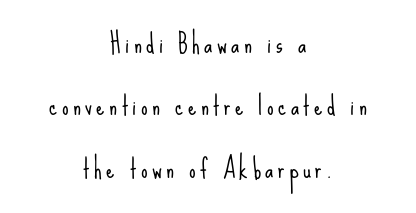
Q: Is the text bold? A: No.
Q: Is the text italic (slanted)? A: No, it is upright.
Q: Is the text underlined? A: No.
Q: How is the paragraph aligned? A: Centered.
Q: Is the spacing between lines tight, normal or loose? A: Loose.
